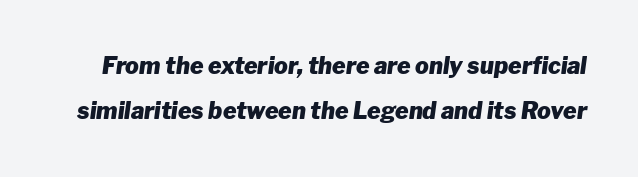
Q: Is the text bold? A: Yes.
Q: Is the text italic (slanted)? A: Yes, it leans right by about 8 degrees.
Q: Is the text underlined? A: No.
Q: Is the spacing between letters normal or unusually wide? A: Normal.
Q: Is the spacing between lines tight, normal or loose? A: Loose.
